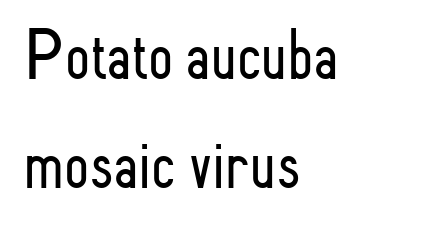
Examine the stroke ends and you'll find no serifs. Where is the straight margin? On the left. Descender tails drop into unmarked territory. Ascenders rise straight up at ninety degrees. The face used here is rendered with its standard letterfit.
